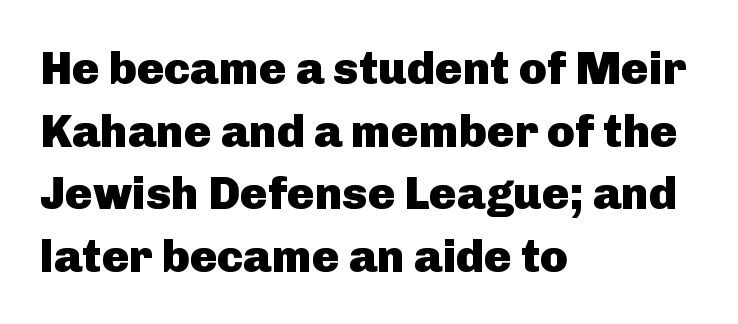
Q: Is the text bold? A: Yes.
Q: Is the text italic (slanted)? A: No, it is upright.
Q: Is the typeface a serif or a sans-serif typeface? A: Sans-serif.
Q: Is the text underlined? A: No.
Q: How is the paragraph aligned? A: Left-aligned.
Q: Is the spacing between letters normal or unusually wide? A: Normal.
Q: Is the spacing between lines tight, normal or loose? A: Normal.
Q: Width (condensed, normal, or wide)? A: Normal.
Q: Stroke contrast? A: Low.
Q: x-height? A: Medium.
Q: Monospaced? A: No.
